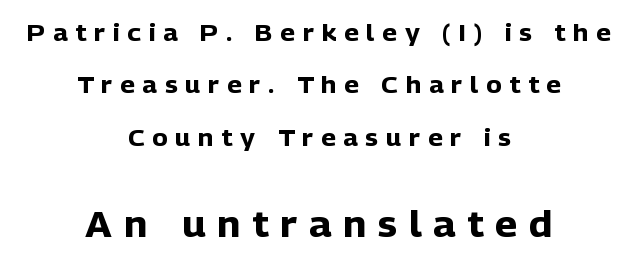
{"serif": "no", "italic": "no", "bold": "yes", "weight": "heavy", "width": "normal", "stroke_contrast": "low", "x_height": "medium", "monospaced": "no", "underline": "no", "align": "center", "line_spacing": "loose", "line_spacing_ratio": 2.28, "letter_spacing": "wide", "letter_spacing_em": 0.34, "larger_block": "second", "size_ratio": 1.52, "glyph_px": 35}
